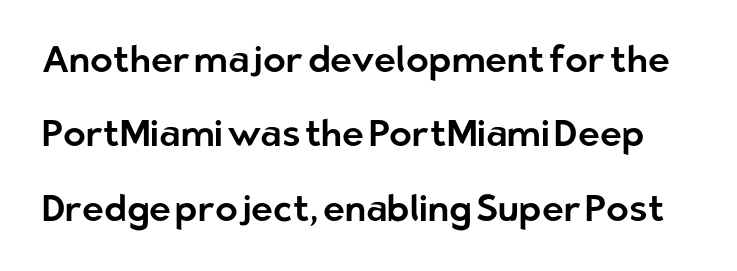
The image shows 37 px sans-serif type, upright; set loose line spacing (2.01x), normal letter spacing, not underlined; low stroke contrast and a medium x-height.
